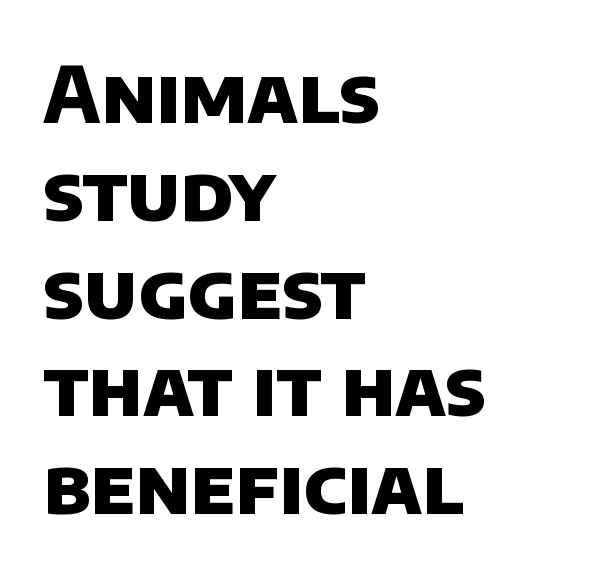
The image shows 77 px heavy sans-serif type; set left-aligned, normal line spacing (1.27x), normal letter spacing, not underlined; low stroke contrast and a large x-height.
